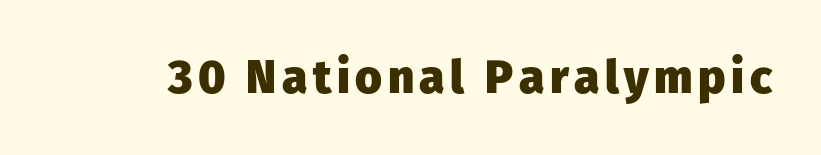
Q: Is the text bold? A: Yes.
Q: Is the text italic (slanted)? A: No, it is upright.
Q: Is the typeface a serif or a sans-serif typeface? A: Sans-serif.
Q: Is the text underlined? A: No.
Q: Width (condensed, normal, or wide)? A: Normal.
Q: Stroke contrast? A: Low.
Q: x-height? A: Medium.
Q: Monospaced? A: No.
